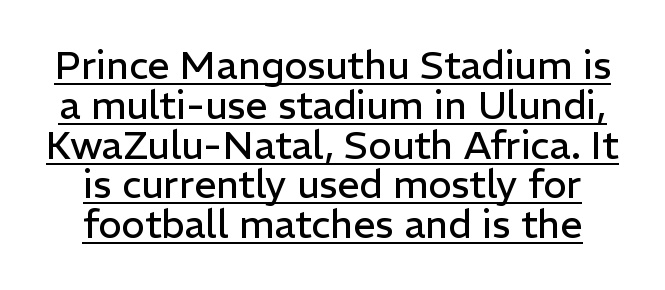
The image shows 39 px regular-weight sans-serif type, upright; set tight line spacing (1.02x), normal letter spacing, underlined; low stroke contrast and a medium x-height.
